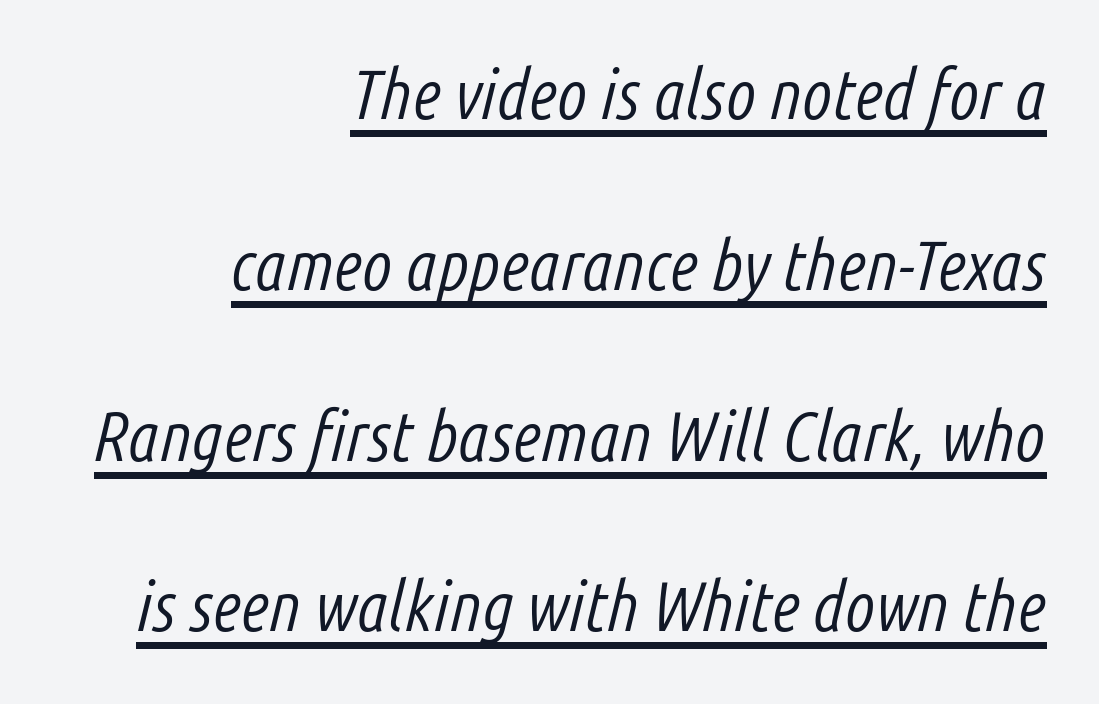
Q: Is the text bold? A: No.
Q: Is the text italic (slanted)? A: Yes, it leans right by about 14 degrees.
Q: Is the text underlined? A: Yes.
Q: How is the paragraph aligned? A: Right-aligned.
Q: Is the spacing between letters normal or unusually wide? A: Normal.
Q: Is the spacing between lines tight, normal or loose? A: Loose.
Q: Width (condensed, normal, or wide)? A: Condensed.
Q: Stroke contrast? A: Low.
Q: x-height? A: Medium.
Q: Monospaced? A: No.
